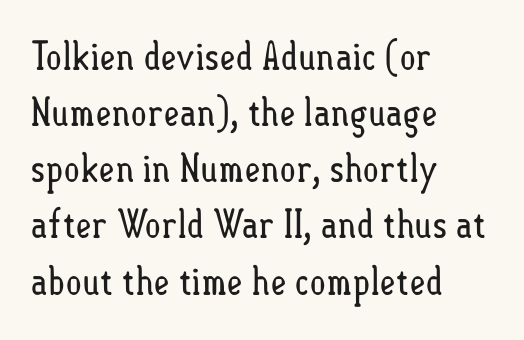
Q: Is the text bold? A: No.
Q: Is the text italic (slanted)? A: No, it is upright.
Q: Is the text underlined? A: No.
Q: How is the paragraph aligned? A: Left-aligned.
Q: Is the spacing between letters normal or unusually wide? A: Normal.
Q: Is the spacing between lines tight, normal or loose? A: Normal.
Q: Width (condensed, normal, or wide)? A: Condensed.
Q: Stroke contrast? A: Low.
Q: x-height? A: Small.
Q: Monospaced? A: No.
